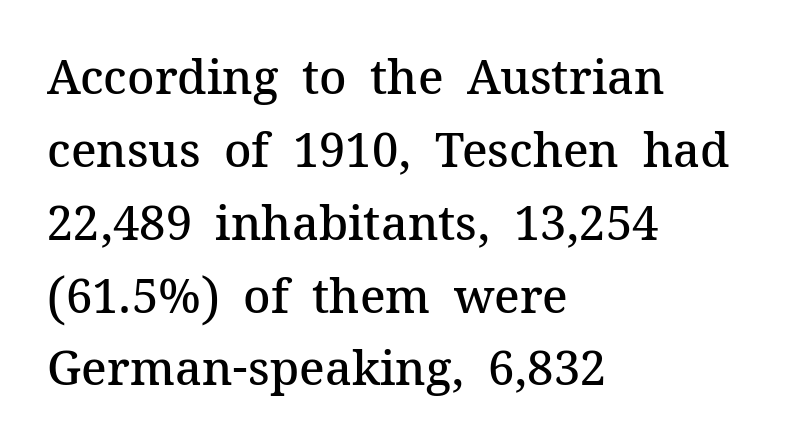
The image shows 47 px semibold serif type, upright; set left-aligned, normal line spacing (1.55x), normal letter spacing, not underlined; medium stroke contrast and a medium x-height.
